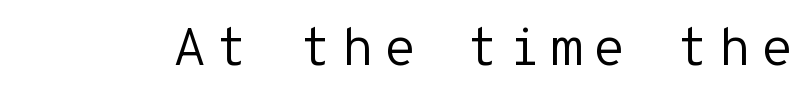
This rendering employs a face without finishing strokes, i.e., a sans-serif. The letters stand upright; this is a roman face. A bare baseline throughout the passage. The face looks like a standard text weight, possibly lighter. Monospaced: the letters line up in strict vertical columns.
